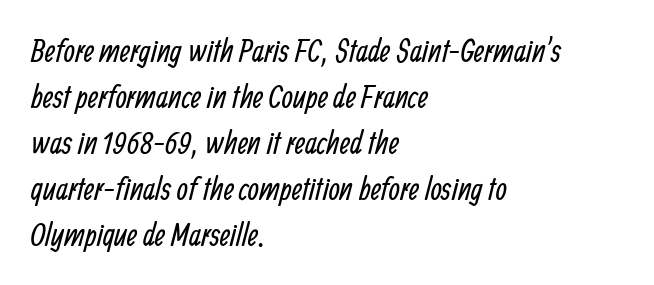
The image shows 32 px regular-weight, condensed sans-serif type; set left-aligned, normal line spacing (1.44x), normal letter spacing, not underlined; low stroke contrast and a medium x-height.
